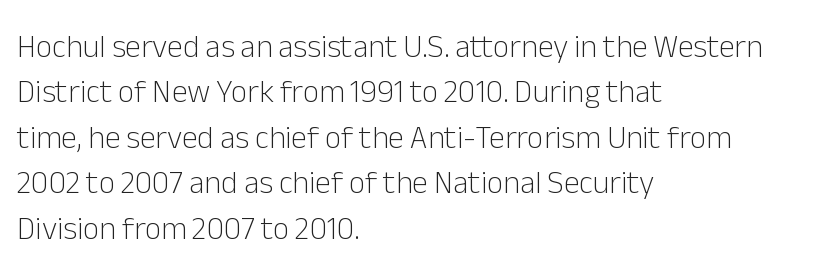
{"serif": "no", "italic": "no", "bold": "no", "weight": "light", "width": "normal", "stroke_contrast": "low", "x_height": "medium", "monospaced": "no", "underline": "no", "align": "left", "line_spacing": "normal", "line_spacing_ratio": 1.42, "letter_spacing": "normal", "letter_spacing_em": 0.0, "glyph_px": 32}
